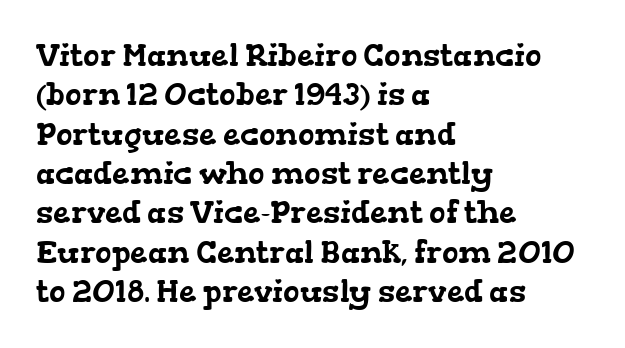
{"serif": "yes", "width": "wide", "stroke_contrast": "low", "x_height": "medium", "monospaced": "no", "underline": "no", "align": "left", "line_spacing": "normal", "line_spacing_ratio": 1.27, "letter_spacing": "normal", "letter_spacing_em": 0.0, "glyph_px": 31}
